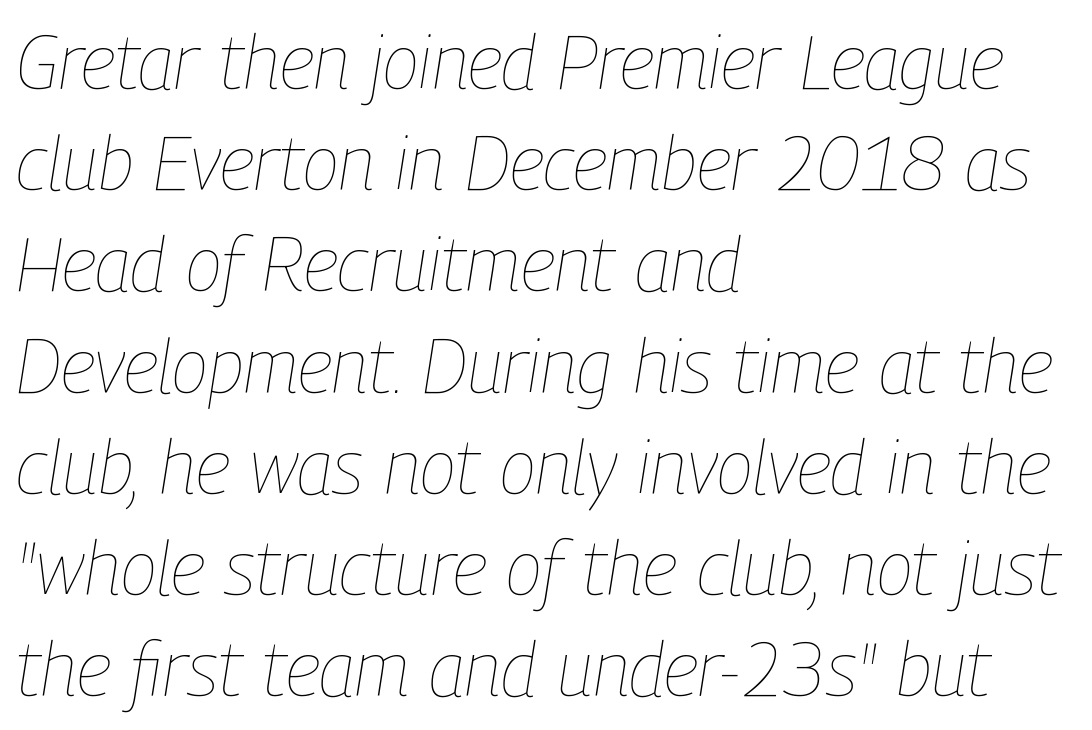
{"italic": "yes", "lean": "right", "slant_degrees": 9, "bold": "no", "weight": "thin", "width": "condensed", "stroke_contrast": "low", "x_height": "medium", "monospaced": "no", "underline": "no", "align": "left", "line_spacing": "normal", "line_spacing_ratio": 1.35, "letter_spacing": "normal", "letter_spacing_em": 0.0, "glyph_px": 75}
